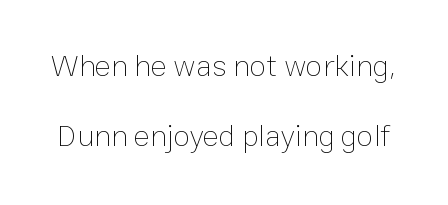
The image shows 31 px thin type, upright; set loose line spacing (2.26x), normal letter spacing, not underlined; low stroke contrast and a medium x-height.
